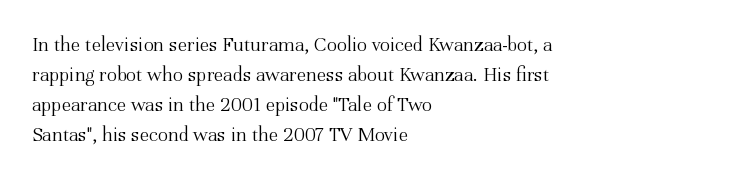
{"italic": "no", "bold": "no", "underline": "no", "align": "left", "line_spacing": "normal", "line_spacing_ratio": 1.43, "letter_spacing": "normal", "letter_spacing_em": 0.0, "glyph_px": 21}
